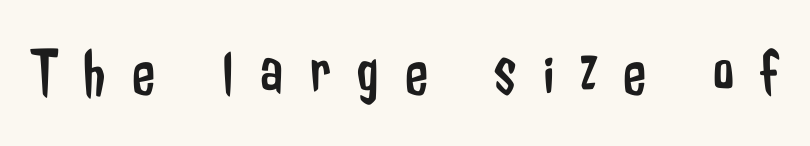
Q: Is the text bold? A: No.
Q: Is the text italic (slanted)? A: No, it is upright.
Q: Is the typeface a serif or a sans-serif typeface? A: Sans-serif.
Q: Is the text underlined? A: No.
Q: Is the spacing between letters normal or unusually wide? A: Unusually wide.
Q: Width (condensed, normal, or wide)? A: Condensed.
Q: Stroke contrast? A: Low.
Q: x-height? A: Medium.
Q: Monospaced? A: No.
